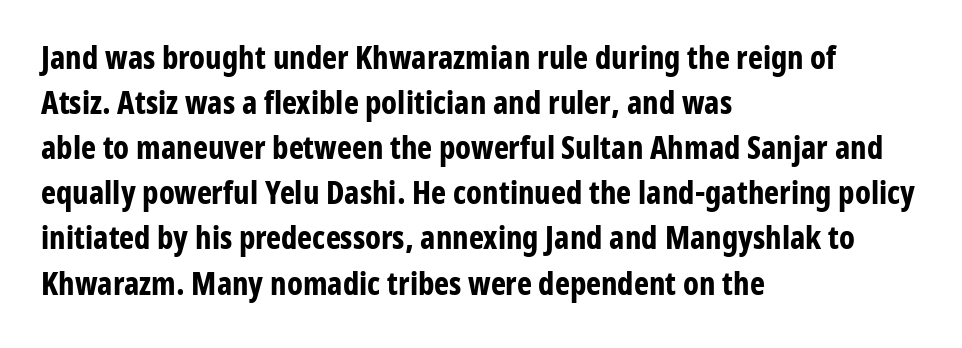
The image shows 32 px bold, condensed sans-serif type, upright; set left-aligned, normal line spacing (1.41x), normal letter spacing, not underlined; low stroke contrast and a medium x-height.
